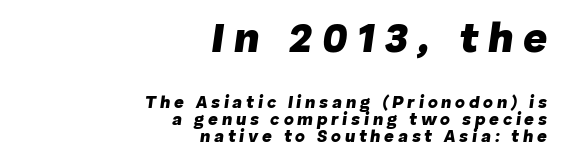
Q: Is the text bold? A: Yes.
Q: Is the text italic (slanted)? A: Yes, it leans right by about 8 degrees.
Q: Is the text underlined? A: No.
Q: How is the paragraph aligned? A: Right-aligned.
Q: Is the spacing between letters normal or unusually wide? A: Unusually wide.
Q: Is the spacing between lines tight, normal or loose? A: Tight.
Q: Which block of text is set in a larger size, the first (top) or the second (bottom)? A: The first (top) one.
Q: Width (condensed, normal, or wide)? A: Normal.
Q: Stroke contrast? A: Low.
Q: x-height? A: Medium.
Q: Monospaced? A: No.
